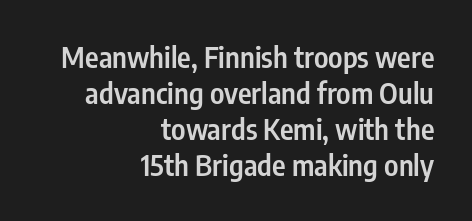
Typeset ragged left — the right edge is the straight one. Varying glyph widths throughout — classic text-font behaviour. The face used here is a sans, in the tradition of grotesques and geometrics. Default kerning and tracking; the words read as compact shapes. No italicization has been applied; the sample stays upright. The passage shown is not underscored anywhere.
